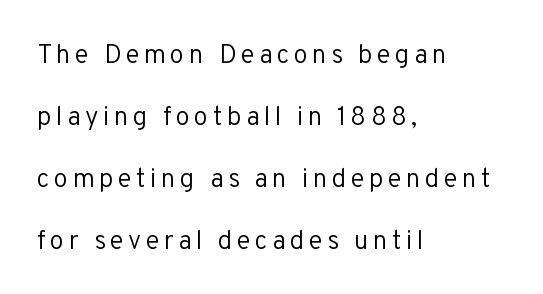
Q: Is the text bold? A: No.
Q: Is the text italic (slanted)? A: No, it is upright.
Q: Is the text underlined? A: No.
Q: How is the paragraph aligned? A: Left-aligned.
Q: Is the spacing between lines tight, normal or loose? A: Loose.
